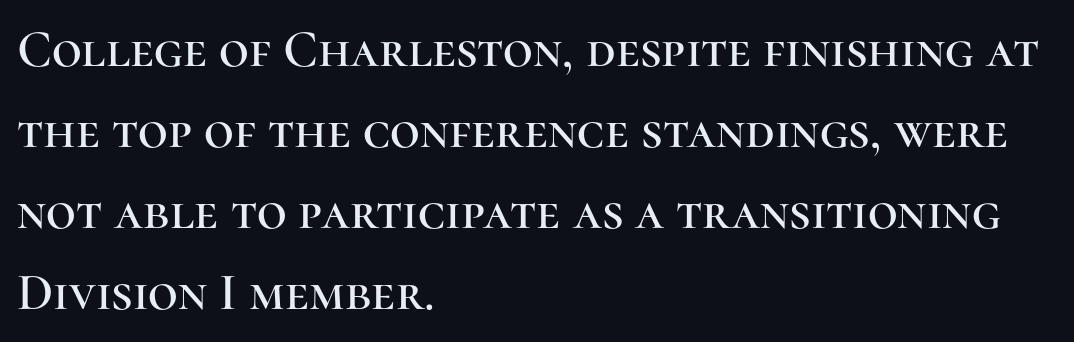
Q: Is the text italic (slanted)? A: No, it is upright.
Q: Is the typeface a serif or a sans-serif typeface? A: Serif.
Q: Is the text underlined? A: No.
Q: How is the paragraph aligned? A: Left-aligned.
Q: Is the spacing between letters normal or unusually wide? A: Normal.
Q: Is the spacing between lines tight, normal or loose? A: Normal.
Q: Width (condensed, normal, or wide)? A: Normal.
Q: Stroke contrast? A: High.
Q: x-height? A: Medium.
Q: Monospaced? A: No.
